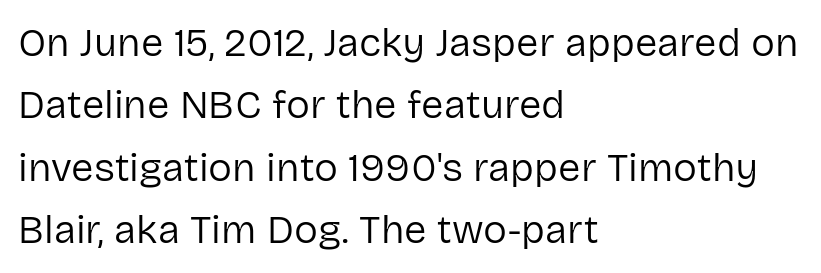
The letters advance in unequal steps, a hallmark of proportional type. A light-to-regular cut is what we see here. Alignment: flush left. Successive baselines arrive at the customary interval. The words here are not underlined. Every character sits straight up, as roman type does.
